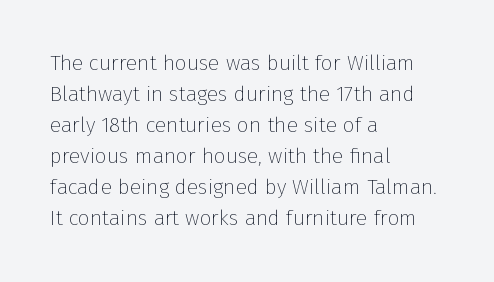
The image shows 21 px text type, upright; set left-aligned, normal line spacing (1.48x), normal letter spacing, not underlined.
